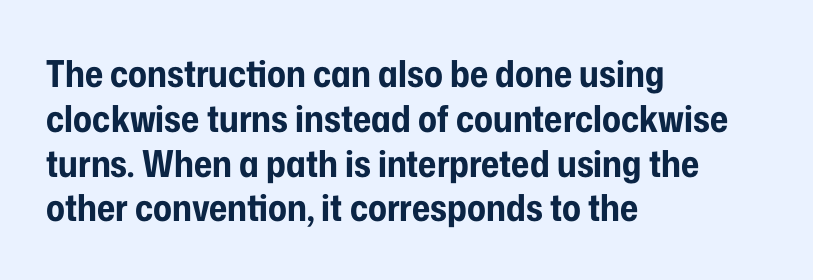
{"serif": "no", "italic": "no", "bold": "yes", "weight": "bold", "width": "condensed", "stroke_contrast": "low", "x_height": "medium", "monospaced": "no", "underline": "no", "align": "left", "line_spacing_ratio": 1.21, "letter_spacing": "normal", "letter_spacing_em": 0.0, "glyph_px": 37}
